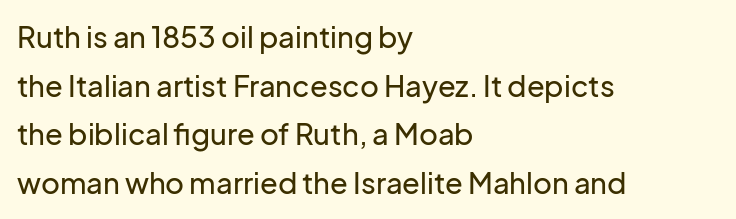
{"serif": "no", "italic": "no", "width": "normal", "stroke_contrast": "low", "x_height": "medium", "monospaced": "no", "underline": "no", "align": "left", "line_spacing": "normal", "line_spacing_ratio": 1.68, "letter_spacing": "normal", "letter_spacing_em": 0.0, "glyph_px": 29}
